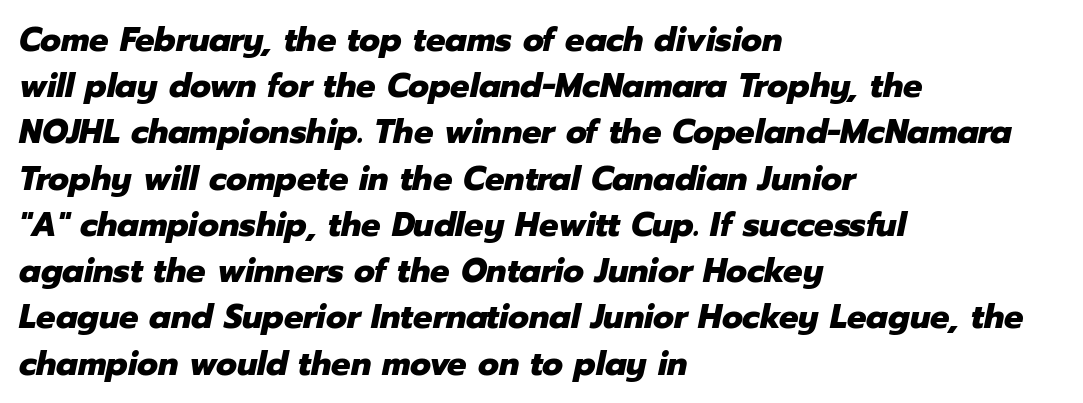
In terms of posture, this sample is oblique. Unmarked baselines from the first word to the last. The paragraph shown leans on its left margin. Proportional: the letters do not fall into vertical columns. There is no visible air inserted between adjacent glyphs. What's the leading like? Ordinary, nothing unusual.
